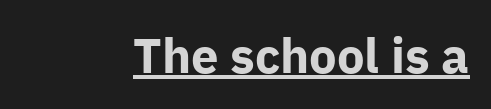
In terms of posture, this sample is upright. Looks like regular typesetting: each glyph gets only the width it needs. A typographer would call this underscored text. The rendering uses a bold face; every stroke is thick and dark. The letters carry no serifs — their stems end cleanly without finishing strokes. What stands out about the letter spacing? Nothing — it is the standard amount.
